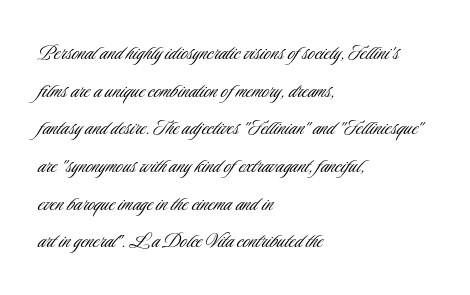
{"bold": "no", "underline": "no", "align": "left", "line_spacing": "normal", "line_spacing_ratio": 1.57, "letter_spacing": "normal", "letter_spacing_em": 0.0, "glyph_px": 24}
